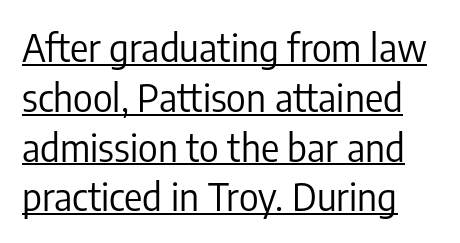
If you measured baseline to baseline, you'd find a middling distance. Tracking here is standard; glyphs follow each other at the usual distance. On a weight scale, this lands at 450 or below. This rendering features underlined lettering.
